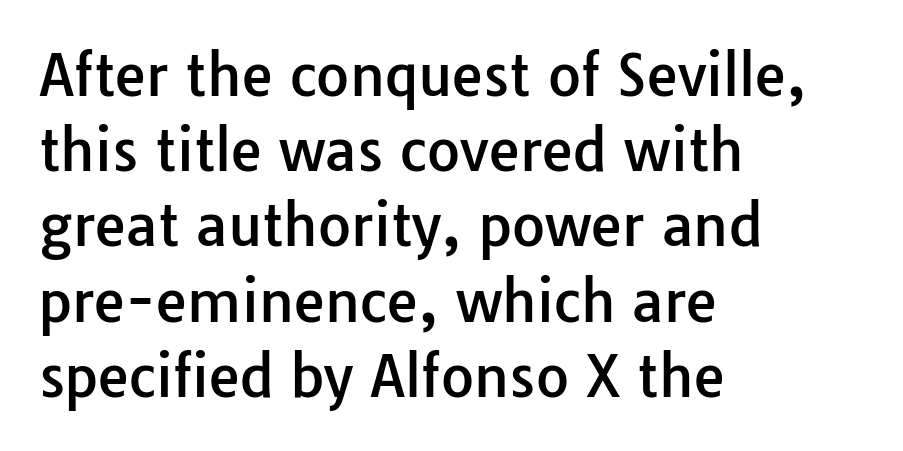
The passage shown is not underscored anywhere. Vertical spacing — default. Layout note: lines flush left. Spacing verdict: proportional, widths tailored to each character.
